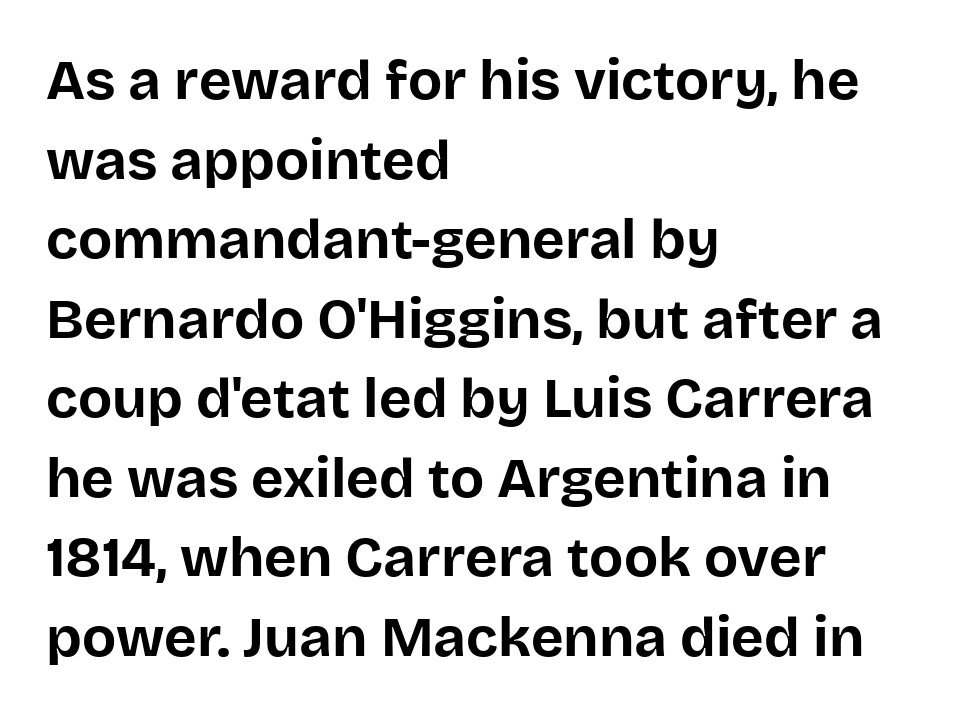
Q: Is the text bold? A: Yes.
Q: Is the text italic (slanted)? A: No, it is upright.
Q: Is the typeface a serif or a sans-serif typeface? A: Sans-serif.
Q: Is the text underlined? A: No.
Q: How is the paragraph aligned? A: Left-aligned.
Q: Is the spacing between letters normal or unusually wide? A: Normal.
Q: Is the spacing between lines tight, normal or loose? A: Normal.
Q: Width (condensed, normal, or wide)? A: Normal.
Q: Stroke contrast? A: Low.
Q: x-height? A: Large.
Q: Monospaced? A: No.
